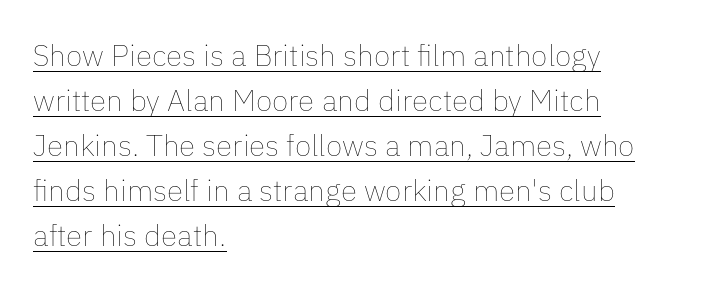
The image shows 30 px thin type, upright; set left-aligned, normal line spacing (1.5x), normal letter spacing, underlined; low stroke contrast and a medium x-height.
